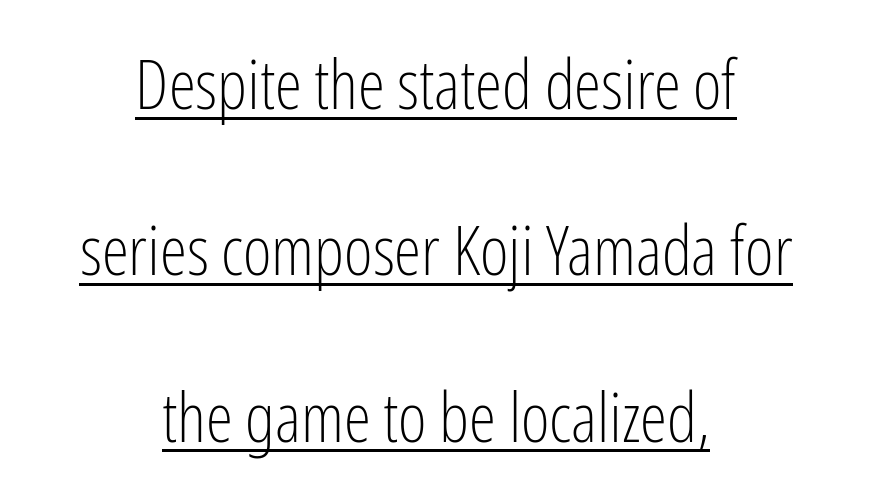
Each letter keeps its own natural width here, so spacing adapts to shape. Classification — sans serif. A centered setting, common on invitations and titles, is used for this passage. Ordinary non-slanted type is in use. Observe the ordinary spacing: letters are neighbours, not strangers.
